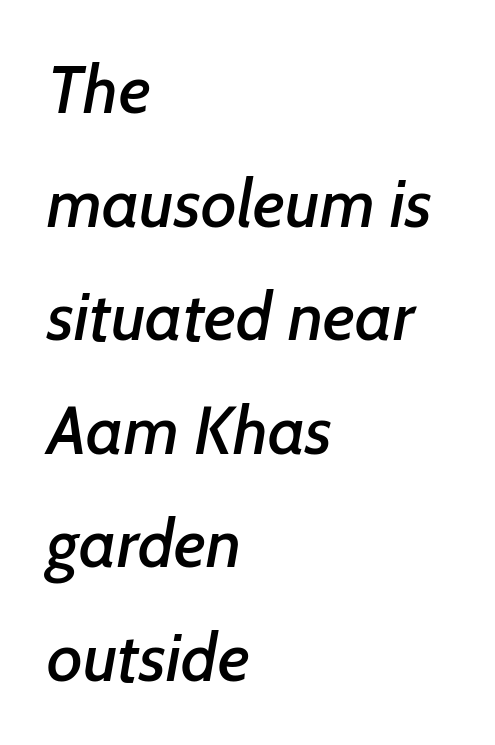
{"serif": "no", "width": "normal", "stroke_contrast": "low", "x_height": "medium", "monospaced": "no", "underline": "no", "align": "left", "line_spacing": "normal", "line_spacing_ratio": 1.67, "letter_spacing": "normal", "letter_spacing_em": 0.0, "glyph_px": 68}
